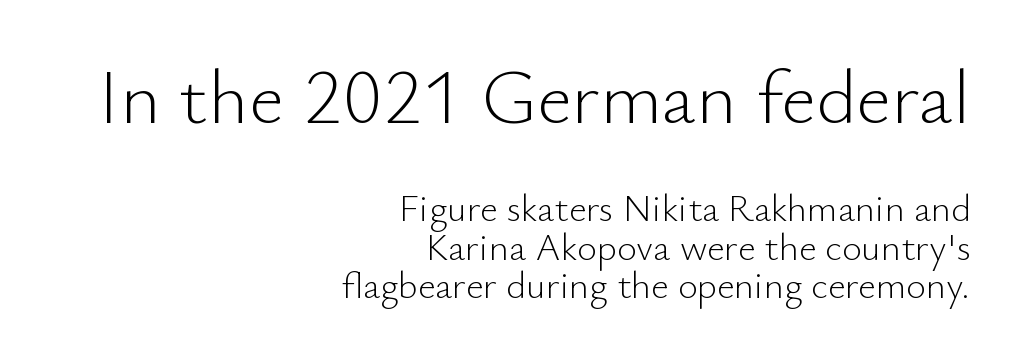
The image shows 77 px light sans-serif type, upright; set right-aligned, tight line spacing (1.01x), normal letter spacing, not underlined; the first (top) block is 2.03x larger; low stroke contrast and a small x-height.
